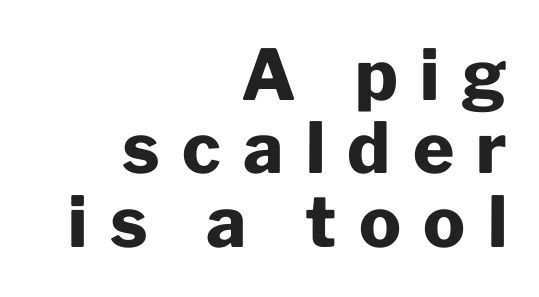
Has an underline been added? It has not. As a designer I'd log this as weight 700, bold. A typesetter would call this proportional, since set widths differ per character. Posture: vertical.
